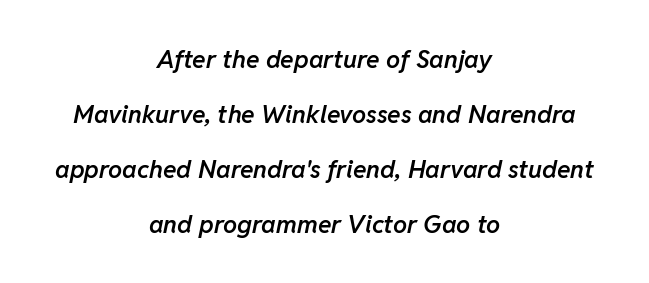
Q: Is the text bold? A: Semi-bold.
Q: Is the text italic (slanted)? A: Yes, it leans right by about 11 degrees.
Q: Is the text underlined? A: No.
Q: How is the paragraph aligned? A: Centered.
Q: Is the spacing between letters normal or unusually wide? A: Normal.
Q: Is the spacing between lines tight, normal or loose? A: Loose.
